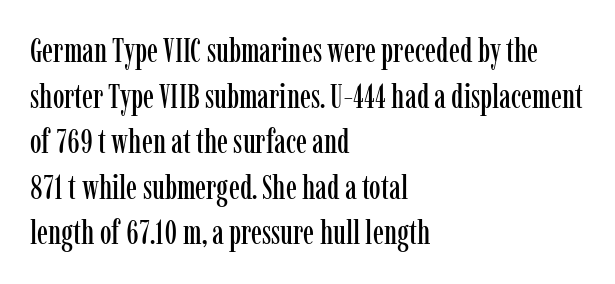
Q: Is the text italic (slanted)? A: No, it is upright.
Q: Is the typeface a serif or a sans-serif typeface? A: Serif.
Q: Is the text underlined? A: No.
Q: How is the paragraph aligned? A: Left-aligned.
Q: Is the spacing between letters normal or unusually wide? A: Normal.
Q: Is the spacing between lines tight, normal or loose? A: Normal.
Q: Width (condensed, normal, or wide)? A: Condensed.
Q: Stroke contrast? A: Low.
Q: x-height? A: Medium.
Q: Monospaced? A: No.
